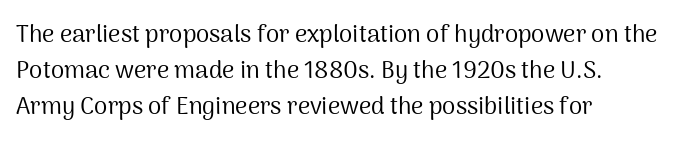
Q: Is the text bold? A: No.
Q: Is the text italic (slanted)? A: No, it is upright.
Q: Is the text underlined? A: No.
Q: How is the paragraph aligned? A: Left-aligned.
Q: Is the spacing between letters normal or unusually wide? A: Normal.
Q: Is the spacing between lines tight, normal or loose? A: Normal.
